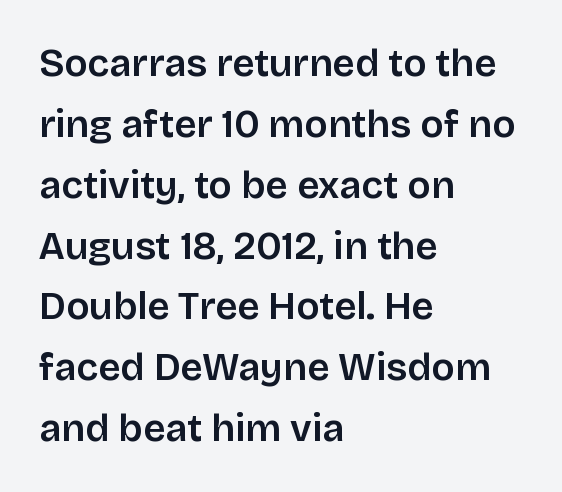
{"serif": "no", "italic": "no", "width": "normal", "stroke_contrast": "low", "x_height": "large", "monospaced": "no", "underline": "no", "align": "left", "line_spacing": "normal", "line_spacing_ratio": 1.56, "letter_spacing": "normal", "letter_spacing_em": 0.0, "glyph_px": 39}
